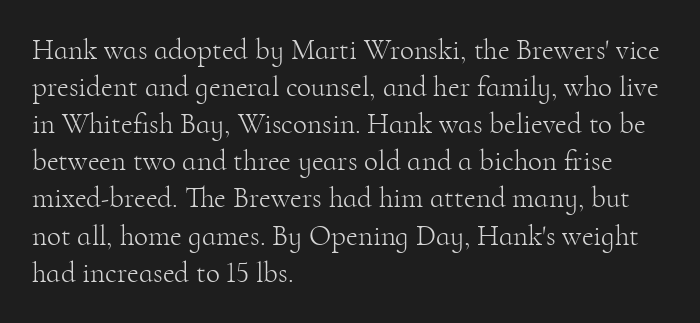
A normal amount of white space separates one row of letters from the next. There is no visible air inserted between adjacent glyphs. Note the varied advance widths — an 'i' is clearly narrower than an 'm'. The typeface has the unassuming heft of standard copy or less. The setting favours the left margin, as ordinary paragraphs usually do. A bare baseline throughout the passage.
